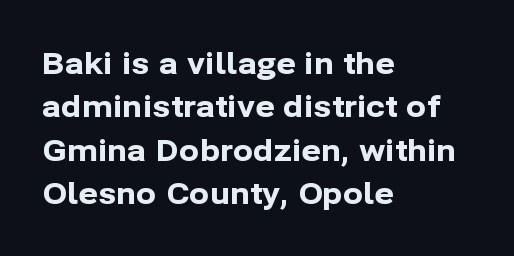
Q: Is the text bold? A: Yes.
Q: Is the text italic (slanted)? A: No, it is upright.
Q: Is the typeface a serif or a sans-serif typeface? A: Sans-serif.
Q: Is the text underlined? A: No.
Q: How is the paragraph aligned? A: Left-aligned.
Q: Is the spacing between letters normal or unusually wide? A: Normal.
Q: Is the spacing between lines tight, normal or loose? A: Normal.
Q: Width (condensed, normal, or wide)? A: Normal.
Q: Stroke contrast? A: Low.
Q: x-height? A: Medium.
Q: Monospaced? A: No.
